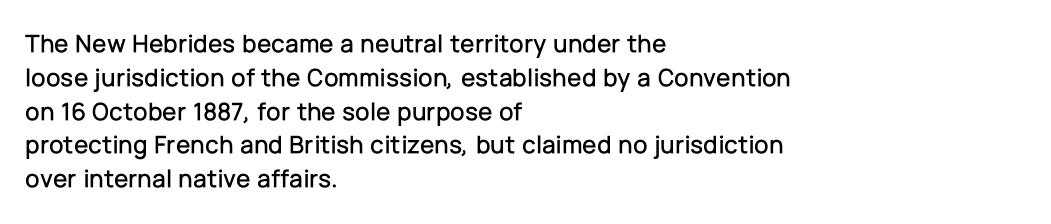
The image shows 26 px text type, upright; set left-aligned, normal line spacing (1.3x), normal letter spacing, not underlined.
